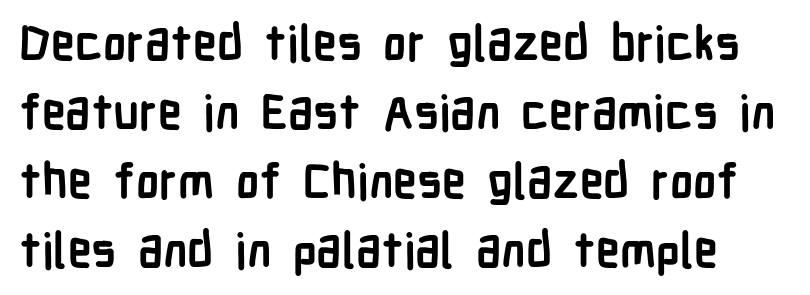
The image shows 48 px semibold, condensed sans-serif type, upright; set normal line spacing (1.44x), normal letter spacing, not underlined; low stroke contrast and a medium x-height.
